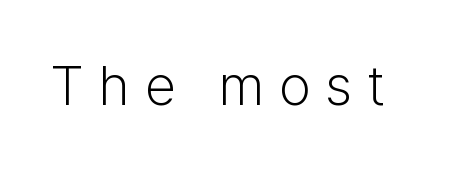
{"serif": "no", "italic": "no", "bold": "no", "weight": "light", "width": "normal", "stroke_contrast": "low", "x_height": "medium", "monospaced": "no", "underline": "no", "letter_spacing": "wide", "letter_spacing_em": 0.27, "glyph_px": 56}
